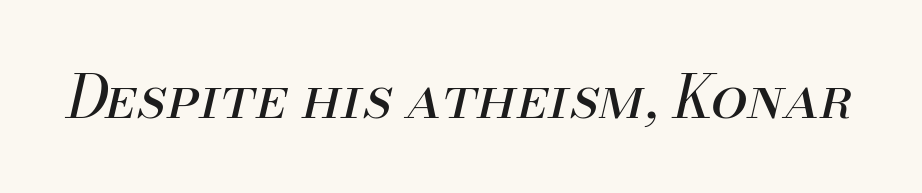
{"italic": "yes", "lean": "right", "slant_degrees": 13, "bold": "no", "weight": "regular", "width": "normal", "stroke_contrast": "medium", "x_height": "small", "monospaced": "no", "underline": "no", "letter_spacing": "normal", "letter_spacing_em": 0.0, "glyph_px": 59}
